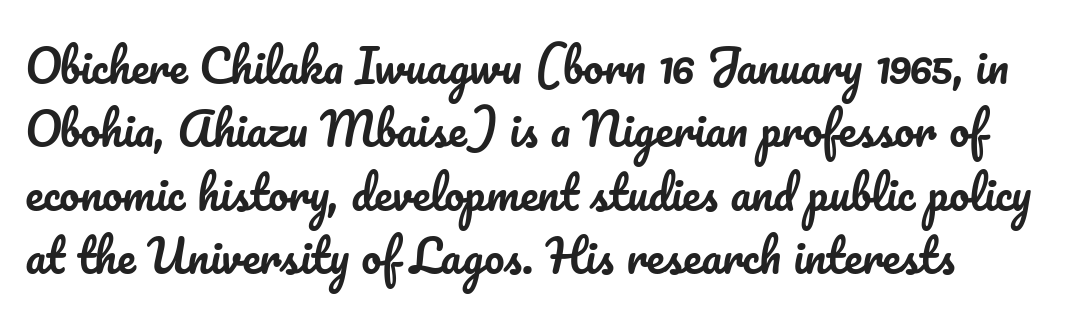
The image shows 45 px text type; set normal line spacing (1.41x), normal letter spacing, not underlined; low stroke contrast and a small x-height.
